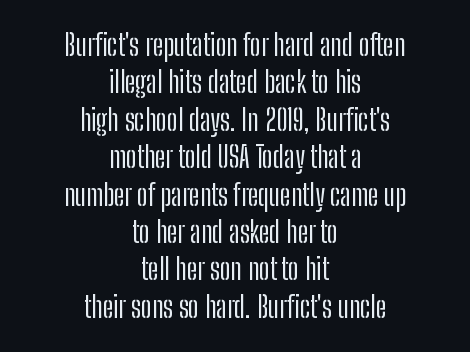
Q: Is the text italic (slanted)? A: No, it is upright.
Q: Is the typeface a serif or a sans-serif typeface? A: Sans-serif.
Q: Is the text underlined? A: No.
Q: How is the paragraph aligned? A: Centered.
Q: Is the spacing between letters normal or unusually wide? A: Normal.
Q: Is the spacing between lines tight, normal or loose? A: Normal.
Q: Width (condensed, normal, or wide)? A: Condensed.
Q: Stroke contrast? A: Low.
Q: x-height? A: Medium.
Q: Monospaced? A: No.
